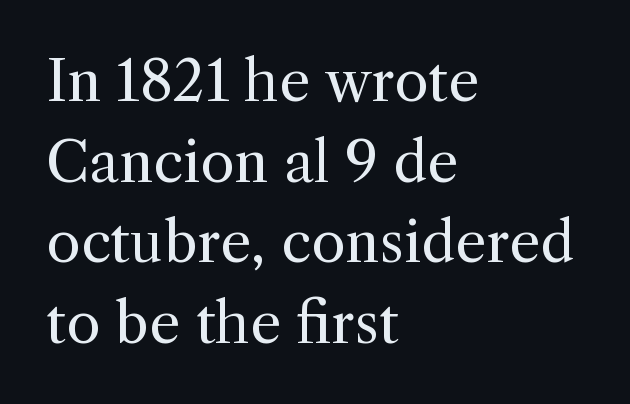
The image shows 56 px regular-weight serif type, upright; set left-aligned, normal line spacing (1.44x), normal letter spacing, not underlined; a medium x-height.
